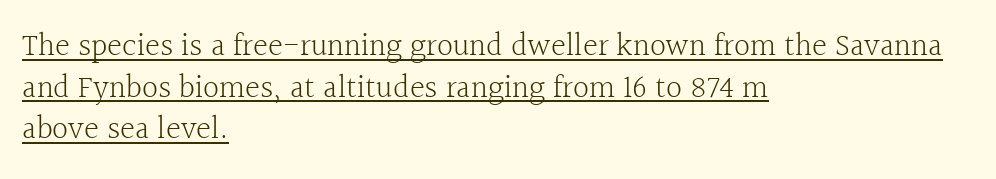
Standard letterfit; no display-style spreading of the glyphs. The passage shown is typed in a proportional face where columns would drift. Weight: in the light-to-regular range. Stroke terminals: seriffed.
